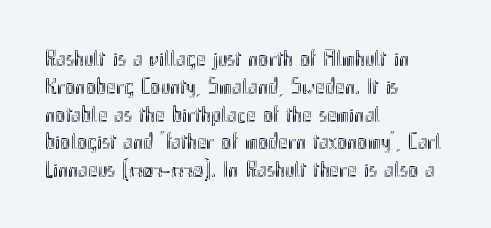
The image shows 23 px text type, upright; set left-aligned, line spacing 1.21x, normal letter spacing, not underlined.
